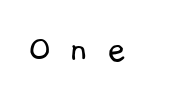
The letterforms stand isolated, each surrounded by extra space. Is this a fixed-width face? No — the glyphs have proportional, varying widths. No heavy texture on the line: the type isn't bold. Plain, unruled lines of type.
